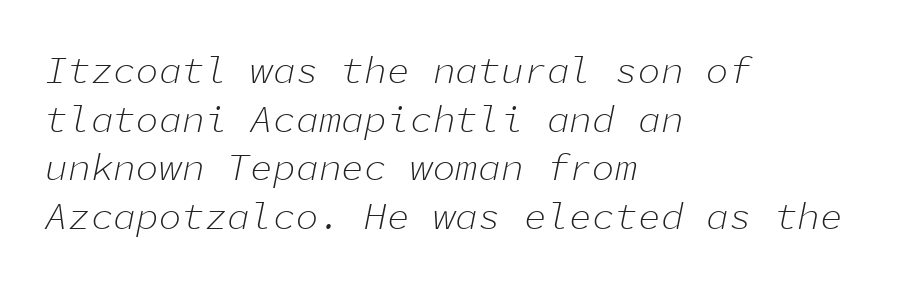
Q: Is the text bold? A: No.
Q: Is the text italic (slanted)? A: Yes, it leans right by about 11 degrees.
Q: Is the text underlined? A: No.
Q: How is the paragraph aligned? A: Left-aligned.
Q: Is the spacing between letters normal or unusually wide? A: Normal.
Q: Is the spacing between lines tight, normal or loose? A: Normal.
Q: Width (condensed, normal, or wide)? A: Normal.
Q: Stroke contrast? A: Low.
Q: x-height? A: Medium.
Q: Monospaced? A: Yes.
